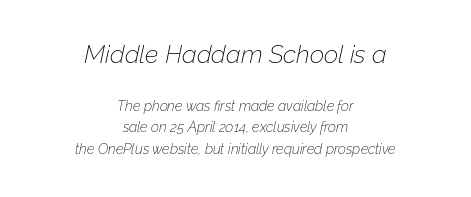
The image shows 25 px text type, italic (leaning right); set centered, normal line spacing (1.52x), normal letter spacing, not underlined; the first (top) block is 1.79x larger.
